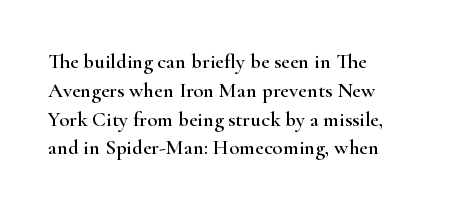
The compositor pushed each line to the left boundary. The strip under each line holds only bare page. When letters stand straight like this, we call the style roman or upright. Letter spacing: default. In terms of leading, this rendering sits right in the middle.
